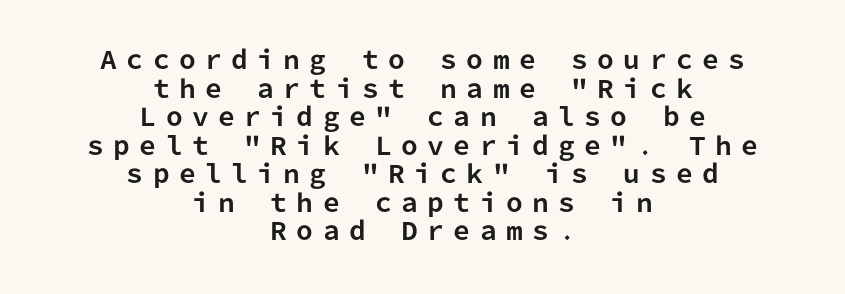
The string is rendered with underlining switched off. Does the weight exceed regular? Yes, all the way to bold. Characters remain perfectly vertical along every line. Horizontally, the lines are justified to the midpoint only.
